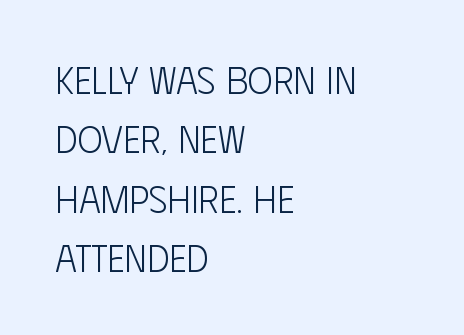
{"serif": "no", "italic": "no", "bold": "no", "weight": "light", "width": "condensed", "stroke_contrast": "low", "x_height": "large", "monospaced": "no", "underline": "no", "align": "left", "line_spacing": "normal", "line_spacing_ratio": 1.56, "letter_spacing": "normal", "letter_spacing_em": 0.0, "glyph_px": 38}
